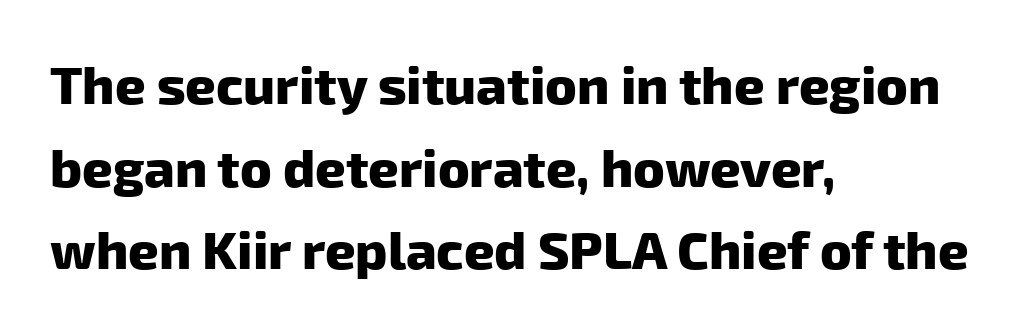
{"serif": "no", "bold": "yes", "weight": "heavy", "width": "normal", "stroke_contrast": "low", "x_height": "medium", "monospaced": "no", "underline": "no", "align": "left", "line_spacing": "normal", "line_spacing_ratio": 1.56, "letter_spacing": "normal", "letter_spacing_em": 0.0, "glyph_px": 53}
